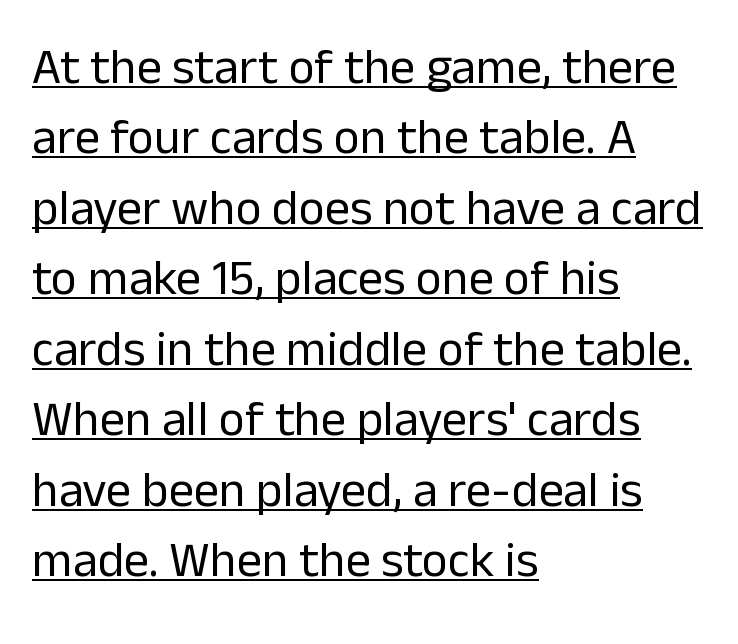
{"serif": "no", "italic": "no", "bold": "no", "weight": "regular", "width": "normal", "stroke_contrast": "low", "x_height": "medium", "monospaced": "no", "underline": "yes", "align": "left", "line_spacing": "normal", "line_spacing_ratio": 1.41, "letter_spacing": "normal", "letter_spacing_em": 0.0, "glyph_px": 50}
